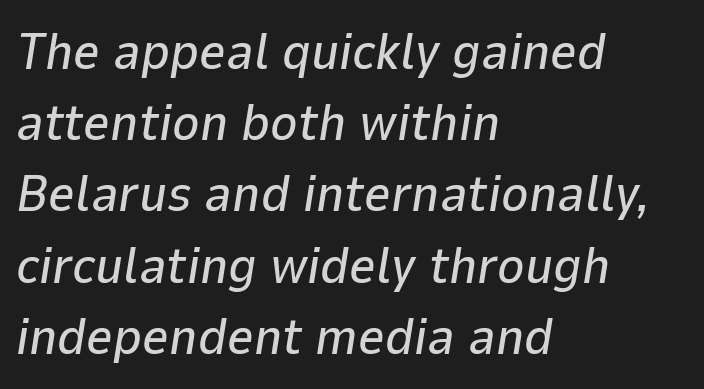
Q: Is the text italic (slanted)? A: Yes, it leans right by about 9 degrees.
Q: Is the text underlined? A: No.
Q: How is the paragraph aligned? A: Left-aligned.
Q: Is the spacing between letters normal or unusually wide? A: Normal.
Q: Is the spacing between lines tight, normal or loose? A: Normal.
Q: Width (condensed, normal, or wide)? A: Normal.
Q: Stroke contrast? A: Low.
Q: x-height? A: Medium.
Q: Monospaced? A: No.
